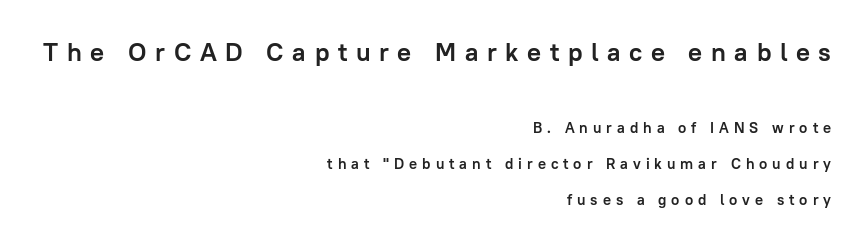
{"italic": "no", "bold": "yes", "underline": "no", "align": "right", "line_spacing": "loose", "line_spacing_ratio": 2.39, "letter_spacing": "wide", "letter_spacing_em": 0.33, "larger_block": "first", "size_ratio": 1.73, "glyph_px": 26}
